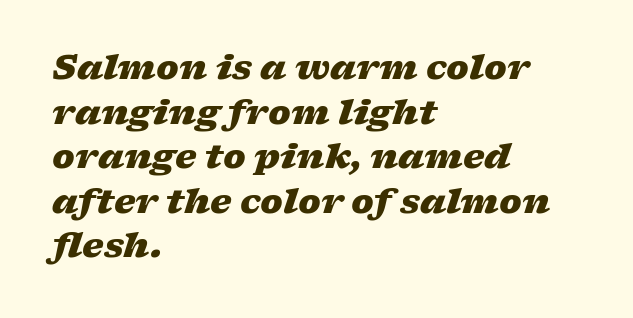
Q: Is the text bold? A: Yes.
Q: Is the text italic (slanted)? A: Yes, it leans right by about 17 degrees.
Q: Is the text underlined? A: No.
Q: How is the paragraph aligned? A: Left-aligned.
Q: Is the spacing between letters normal or unusually wide? A: Normal.
Q: Is the spacing between lines tight, normal or loose? A: Normal.
Q: Width (condensed, normal, or wide)? A: Wide.
Q: Stroke contrast? A: Low.
Q: x-height? A: Medium.
Q: Monospaced? A: No.
